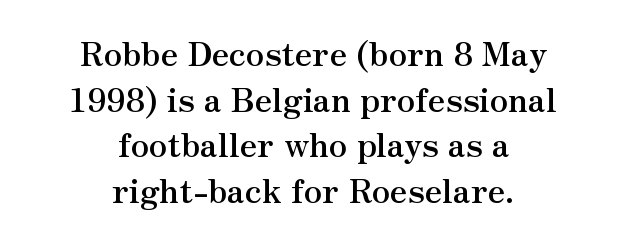
Q: Is the text bold? A: Yes.
Q: Is the text italic (slanted)? A: No, it is upright.
Q: Is the typeface a serif or a sans-serif typeface? A: Serif.
Q: Is the text underlined? A: No.
Q: How is the paragraph aligned? A: Centered.
Q: Is the spacing between letters normal or unusually wide? A: Normal.
Q: Is the spacing between lines tight, normal or loose? A: Normal.
Q: Width (condensed, normal, or wide)? A: Normal.
Q: Stroke contrast? A: Medium.
Q: x-height? A: Small.
Q: Monospaced? A: No.
